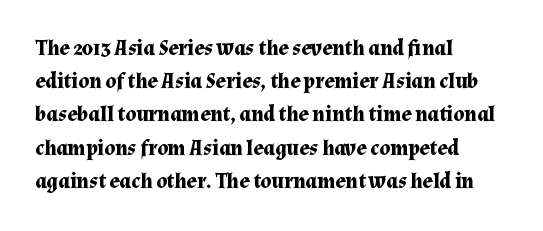
Q: Is the text bold? A: Yes.
Q: Is the text italic (slanted)? A: No, it is upright.
Q: Is the text underlined? A: No.
Q: How is the paragraph aligned? A: Left-aligned.
Q: Is the spacing between letters normal or unusually wide? A: Normal.
Q: Is the spacing between lines tight, normal or loose? A: Normal.
